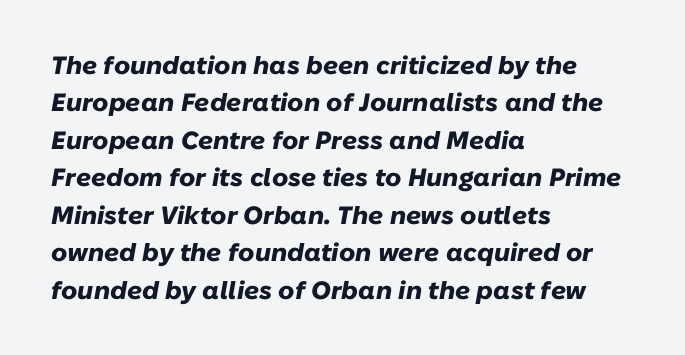
Q: Is the text bold? A: Yes.
Q: Is the text italic (slanted)? A: Yes, it leans right by about 10 degrees.
Q: Is the text underlined? A: No.
Q: How is the paragraph aligned? A: Left-aligned.
Q: Is the spacing between letters normal or unusually wide? A: Normal.
Q: Is the spacing between lines tight, normal or loose? A: Normal.
